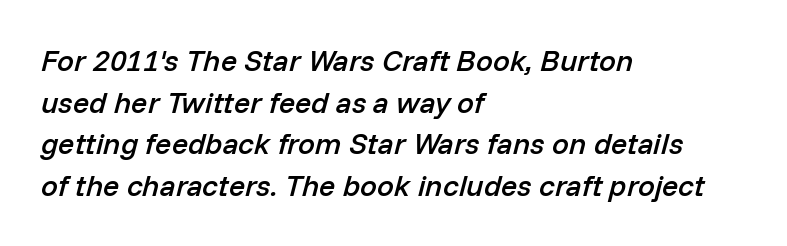
The image shows 30 px semibold type, italic (leaning right); set left-aligned, normal line spacing (1.39x), normal letter spacing, not underlined; low stroke contrast and a medium x-height.
